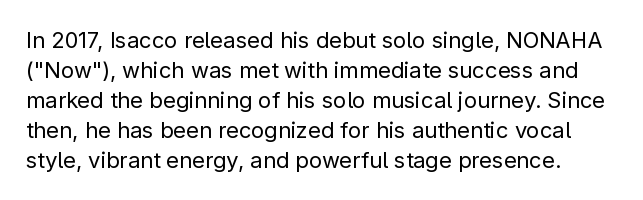
The image shows 22 px text type, upright; set normal line spacing (1.36x), normal letter spacing, not underlined.
